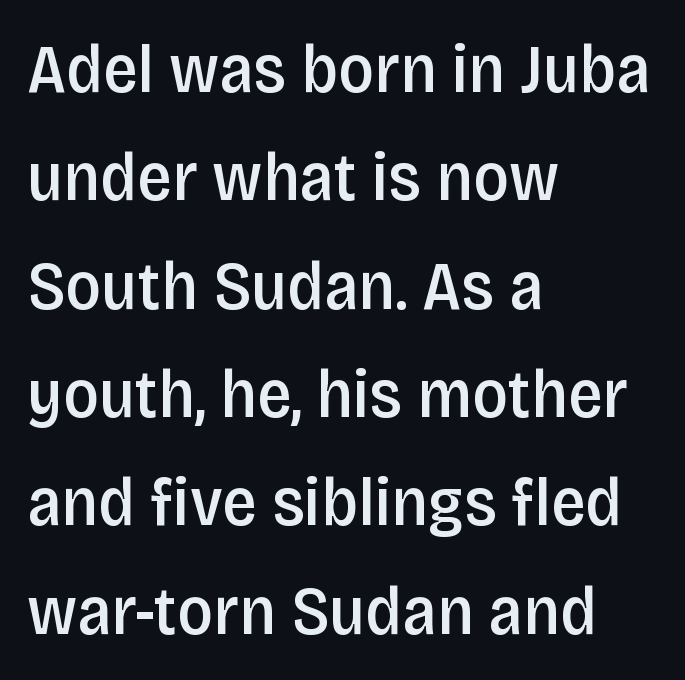
Evenly set lines give the paragraph a standard silhouette. You can tell from the bare stems that sans-serif type was used. The rag falls on the right side of this text block. Semibold letterforms, between regular and bold. The rendering uses natural spacing where letterforms have individual widths. The area under the type is left untouched.
